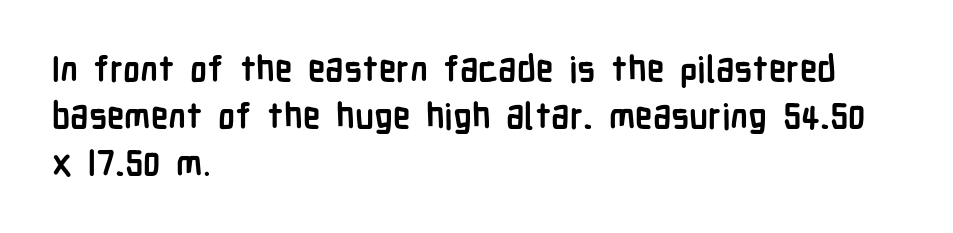
{"serif": "no", "italic": "no", "bold": "yes", "weight": "semibold", "width": "condensed", "stroke_contrast": "low", "x_height": "medium", "monospaced": "no", "underline": "no", "align": "left", "line_spacing": "normal", "line_spacing_ratio": 1.34, "letter_spacing": "normal", "letter_spacing_em": 0.0, "glyph_px": 35}
